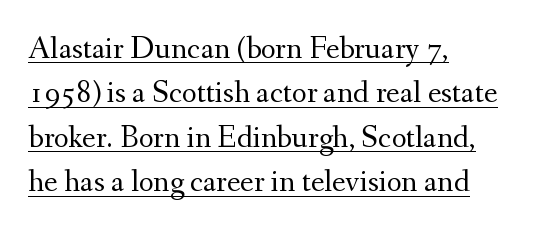
The face used here is rendered with its standard letterfit. Stems and bowls with no extra thickness — not bold. Is this a fixed-width face? No — the glyphs have proportional, varying widths. Caption: lettering with a line underneath. The passage shown is typeset with a serif family. Designer's note — italics off, roman on.
